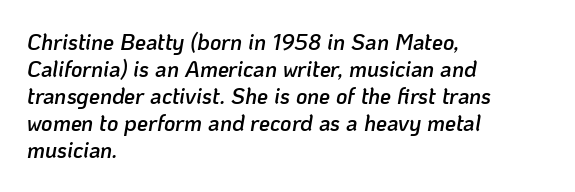
{"italic": "yes", "lean": "right", "slant_degrees": 10, "bold": "semi", "underline": "no", "align": "left", "line_spacing_ratio": 1.23, "letter_spacing": "normal", "letter_spacing_em": 0.0, "glyph_px": 22}
